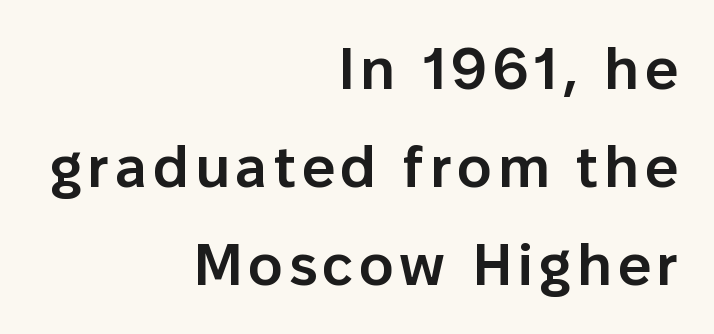
Q: Is the text bold? A: Semi-bold.
Q: Is the text italic (slanted)? A: No, it is upright.
Q: Is the typeface a serif or a sans-serif typeface? A: Sans-serif.
Q: Is the text underlined? A: No.
Q: How is the paragraph aligned? A: Right-aligned.
Q: Is the spacing between lines tight, normal or loose? A: Normal.
Q: Width (condensed, normal, or wide)? A: Normal.
Q: Stroke contrast? A: Low.
Q: x-height? A: Medium.
Q: Monospaced? A: No.
